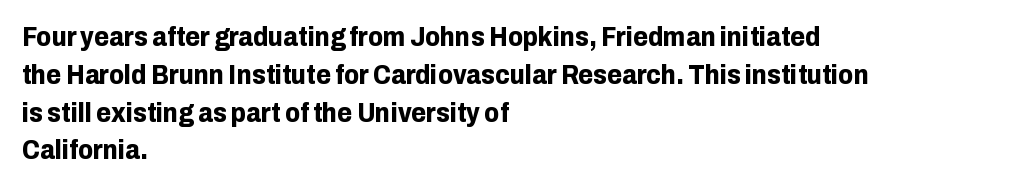
The image shows 27 px bold type, upright; set left-aligned, normal line spacing (1.4x), normal letter spacing, not underlined.
